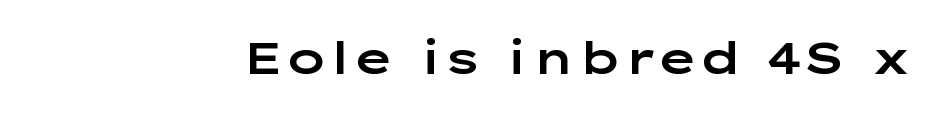
{"serif": "no", "italic": "no", "width": "wide", "stroke_contrast": "low", "x_height": "medium", "monospaced": "no", "underline": "no", "letter_spacing": "normal", "letter_spacing_em": 0.0, "glyph_px": 45}
